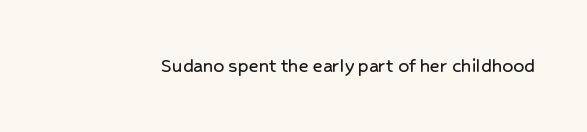
Every character sits straight up, as roman type does. The string is rendered with underlining switched off. Students, note that the glyphs here touch the page at normal intervals.
